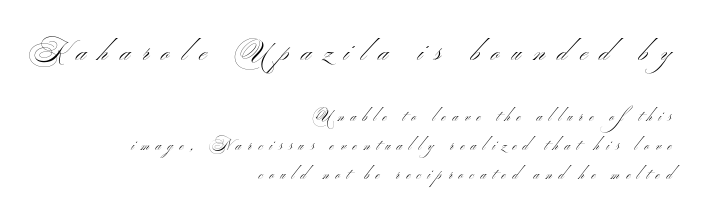
The image shows 26 px text type; set right-aligned, loose line spacing (2.07x), unusually wide letter spacing (+0.48 em), not underlined; the first (top) block is 1.86x larger.
